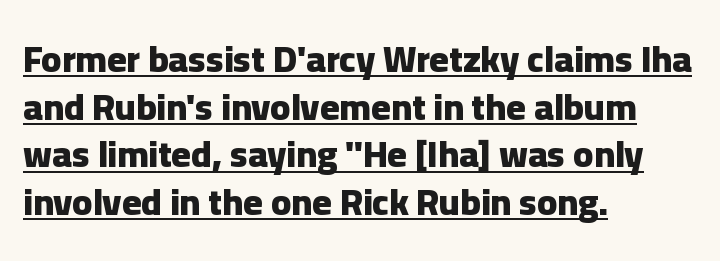
{"serif": "no", "italic": "no", "bold": "yes", "weight": "heavy", "width": "normal", "stroke_contrast": "low", "x_height": "medium", "monospaced": "no", "underline": "yes", "align": "left", "line_spacing": "normal", "line_spacing_ratio": 1.29, "letter_spacing": "normal", "letter_spacing_em": 0.0, "glyph_px": 37}
